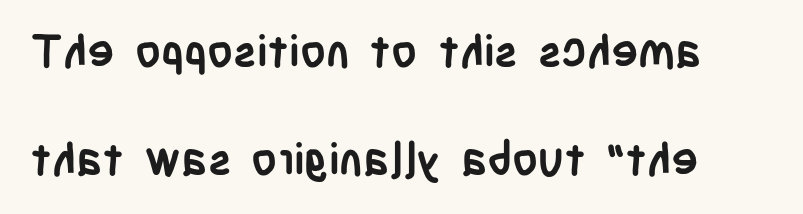
Q: Is the text bold? A: Yes.
Q: Is the text italic (slanted)? A: No, it is upright.
Q: Is the typeface a serif or a sans-serif typeface? A: Sans-serif.
Q: Is the text underlined? A: No.
Q: Is the spacing between letters normal or unusually wide? A: Normal.
Q: Is the spacing between lines tight, normal or loose? A: Loose.
Q: Width (condensed, normal, or wide)? A: Condensed.
Q: Stroke contrast? A: Low.
Q: x-height? A: Large.
Q: Monospaced? A: No.
